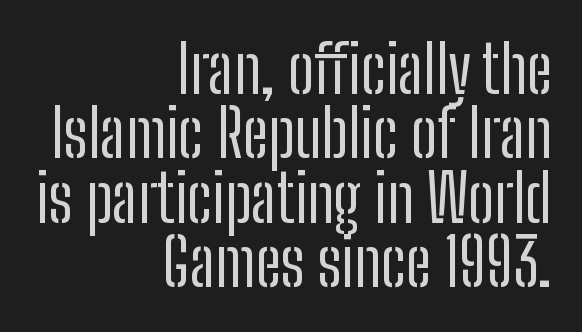
Q: Is the text bold? A: No.
Q: Is the text italic (slanted)? A: No, it is upright.
Q: Is the typeface a serif or a sans-serif typeface? A: Sans-serif.
Q: Is the text underlined? A: No.
Q: How is the paragraph aligned? A: Right-aligned.
Q: Is the spacing between letters normal or unusually wide? A: Normal.
Q: Is the spacing between lines tight, normal or loose? A: Tight.
Q: Width (condensed, normal, or wide)? A: Condensed.
Q: Stroke contrast? A: Low.
Q: x-height? A: Medium.
Q: Monospaced? A: No.
